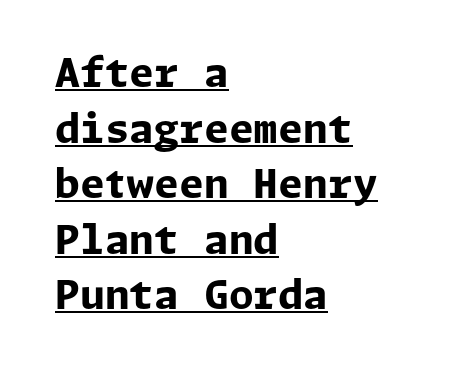
The image shows 40 px bold sans-serif type, upright; set left-aligned, normal line spacing (1.39x), normal letter spacing, underlined; low stroke contrast and a medium x-height.
